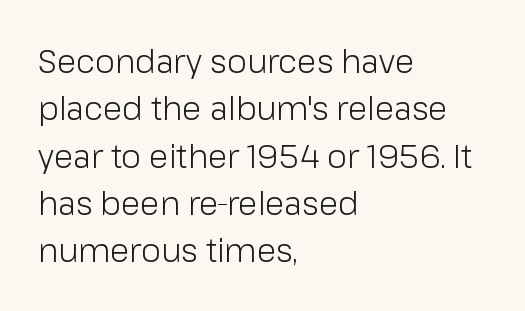
The image shows 32 px light sans-serif type, upright; set left-aligned, normal line spacing (1.48x), normal letter spacing, not underlined; low stroke contrast and a medium x-height.
